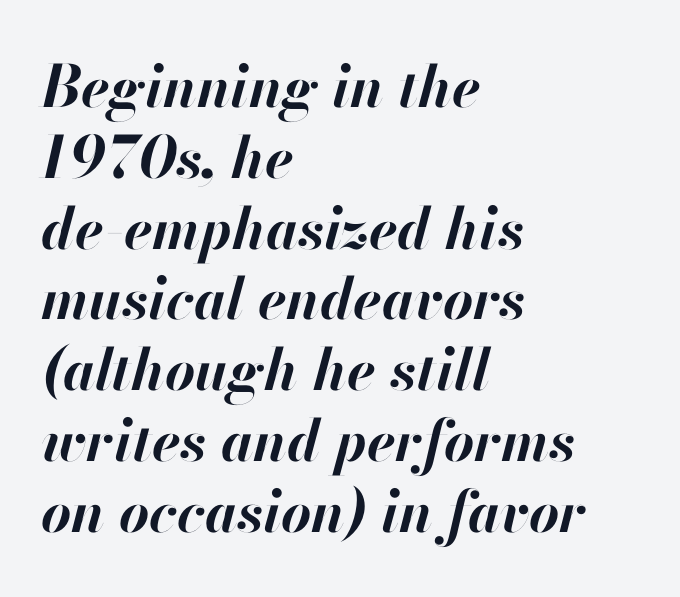
The glyphs look as if they've been sheared to an angle. Strokes here are thick enough to call this a true bold. Underline: absent. Each line starts at the same left margin while the right side varies. In terms of letterspacing, this is plain default setting.
